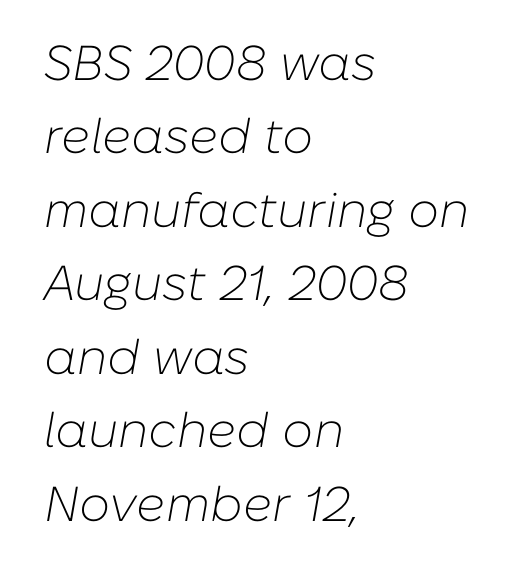
Q: Is the text bold? A: No.
Q: Is the text italic (slanted)? A: Yes, it leans right by about 10 degrees.
Q: Is the text underlined? A: No.
Q: How is the paragraph aligned? A: Left-aligned.
Q: Is the spacing between letters normal or unusually wide? A: Normal.
Q: Is the spacing between lines tight, normal or loose? A: Normal.
Q: Width (condensed, normal, or wide)? A: Normal.
Q: Stroke contrast? A: Low.
Q: x-height? A: Medium.
Q: Monospaced? A: No.
